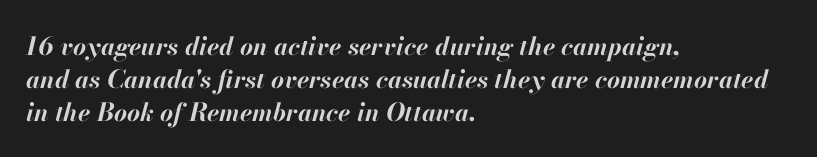
Baseline-to-baseline distance is the conventional proportion of letter height. Words appear dense and cohesive because spacing is normal. Layout note: lines flush left. The font is running at its bold setting. The whole block is typeset with a tilt. The area under the type is left untouched.
